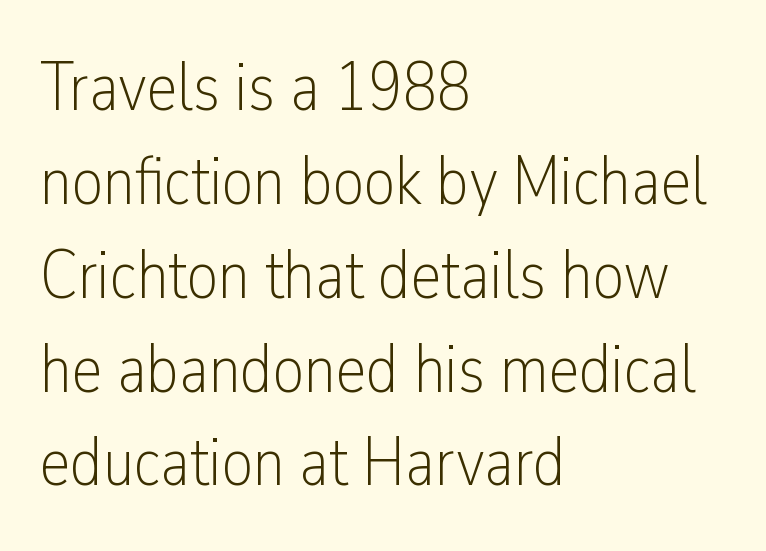
The rows are spaced the way most documents space them. Style check: upright. The typeface chosen for these lines omits serifs. The space directly below the letters is spotless.
